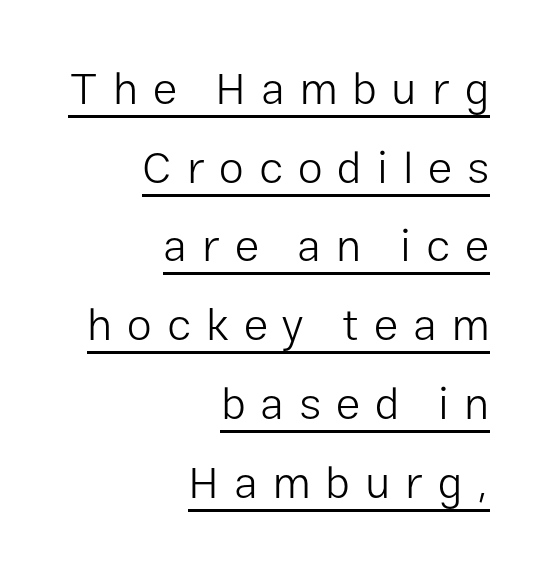
Q: Is the text bold? A: No.
Q: Is the text italic (slanted)? A: No, it is upright.
Q: Is the typeface a serif or a sans-serif typeface? A: Sans-serif.
Q: Is the text underlined? A: Yes.
Q: How is the paragraph aligned? A: Right-aligned.
Q: Is the spacing between letters normal or unusually wide? A: Unusually wide.
Q: Width (condensed, normal, or wide)? A: Normal.
Q: Stroke contrast? A: Low.
Q: x-height? A: Medium.
Q: Monospaced? A: No.
